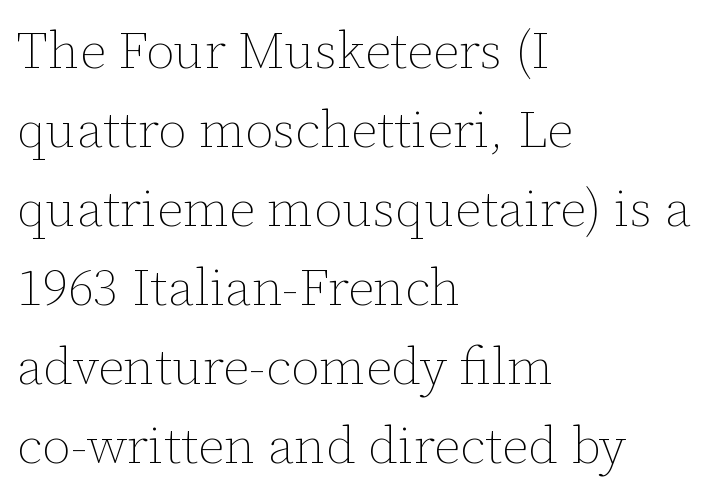
Q: Is the text bold? A: No.
Q: Is the text italic (slanted)? A: No, it is upright.
Q: Is the text underlined? A: No.
Q: How is the paragraph aligned? A: Left-aligned.
Q: Is the spacing between letters normal or unusually wide? A: Normal.
Q: Is the spacing between lines tight, normal or loose? A: Normal.
Q: Width (condensed, normal, or wide)? A: Normal.
Q: Stroke contrast? A: Low.
Q: x-height? A: Medium.
Q: Monospaced? A: No.
